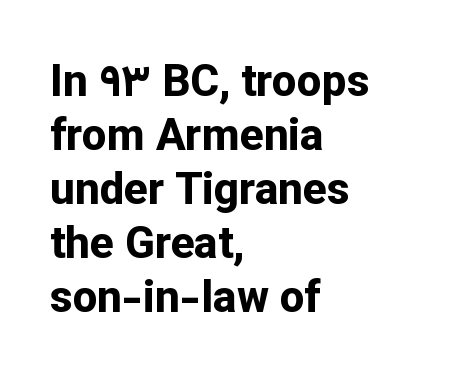
Standard letterfit; no display-style spreading of the glyphs. The typesetter chose a ragged-right arrangement here. Character widths vary here, with narrow letters taking less room than wide ones. Nope, no serifs anywhere on these letters. Strong, thick strokes mark this as bold type.
